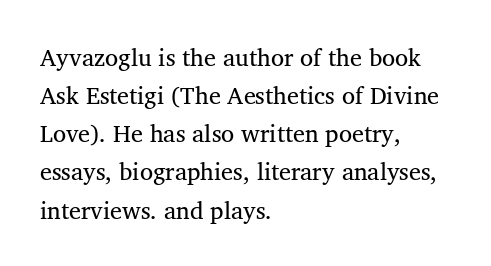
Q: Is the text bold? A: No.
Q: Is the text italic (slanted)? A: No, it is upright.
Q: Is the text underlined? A: No.
Q: How is the paragraph aligned? A: Left-aligned.
Q: Is the spacing between letters normal or unusually wide? A: Normal.
Q: Is the spacing between lines tight, normal or loose? A: Normal.
